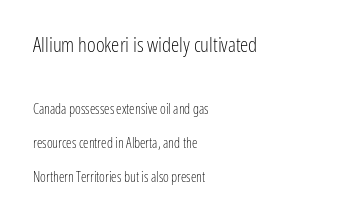
Q: Is the text bold? A: No.
Q: Is the text italic (slanted)? A: No, it is upright.
Q: Is the text underlined? A: No.
Q: How is the paragraph aligned? A: Left-aligned.
Q: Is the spacing between letters normal or unusually wide? A: Normal.
Q: Is the spacing between lines tight, normal or loose? A: Loose.
Q: Which block of text is set in a larger size, the first (top) or the second (bottom)? A: The first (top) one.
